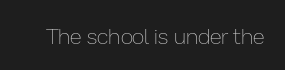
The image shows 22 px text type, upright; set normal letter spacing, not underlined.
